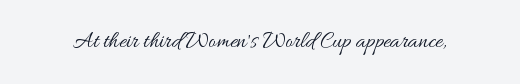
Q: Is the text bold? A: No.
Q: Is the text italic (slanted)? A: Yes.
Q: Is the text underlined? A: No.
Q: Is the spacing between letters normal or unusually wide? A: Normal.
